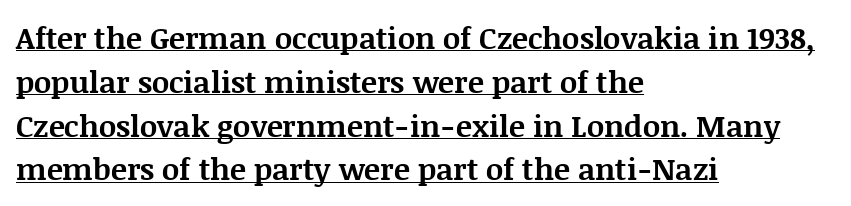
Q: Is the text bold? A: Yes.
Q: Is the text italic (slanted)? A: No, it is upright.
Q: Is the typeface a serif or a sans-serif typeface? A: Serif.
Q: Is the text underlined? A: Yes.
Q: How is the paragraph aligned? A: Left-aligned.
Q: Is the spacing between letters normal or unusually wide? A: Normal.
Q: Is the spacing between lines tight, normal or loose? A: Normal.
Q: Width (condensed, normal, or wide)? A: Normal.
Q: Stroke contrast? A: Medium.
Q: x-height? A: Large.
Q: Monospaced? A: No.
